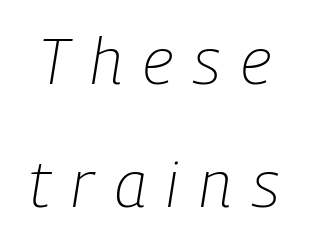
The zone under the glyphs is completely vacant. The weight would be labelled regular, book, light, or lighter still. The gaps between neighbouring characters are conspicuously large. The letters are slanted; this is an italic face.
